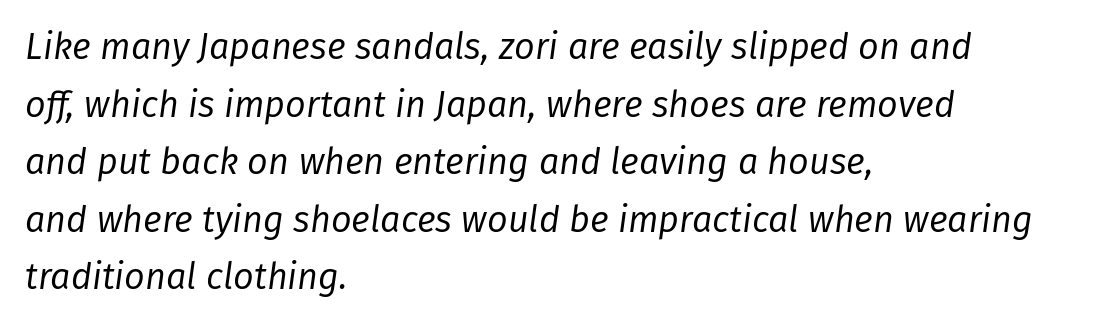
Q: Is the text bold? A: No.
Q: Is the text italic (slanted)? A: Yes, it leans right by about 8 degrees.
Q: Is the text underlined? A: No.
Q: How is the paragraph aligned? A: Left-aligned.
Q: Is the spacing between letters normal or unusually wide? A: Normal.
Q: Is the spacing between lines tight, normal or loose? A: Normal.
Q: Width (condensed, normal, or wide)? A: Normal.
Q: Stroke contrast? A: Low.
Q: x-height? A: Medium.
Q: Monospaced? A: No.
